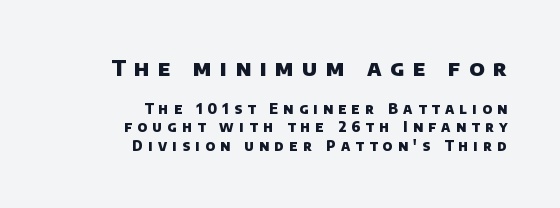
The image shows 22 px bold type; set right-aligned, normal line spacing (1.3x), unusually wide letter spacing (+0.38 em), not underlined; the first (top) block is 1.57x larger.
